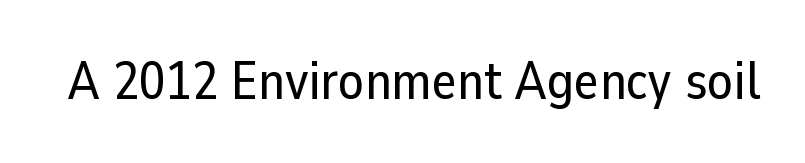
This is the regular roman posture of the typeface. The area under the type is left untouched. The passage shown has conventional tracking throughout. The text was rendered using a sans face with plain stroke endings. Spacing verdict: proportional, widths tailored to each character.
